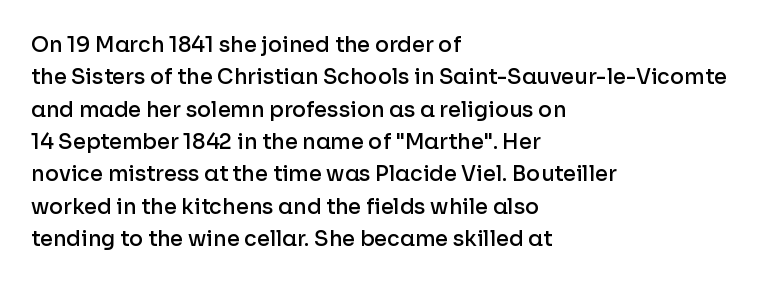
Q: Is the text bold? A: Semi-bold.
Q: Is the text italic (slanted)? A: No, it is upright.
Q: Is the text underlined? A: No.
Q: How is the paragraph aligned? A: Left-aligned.
Q: Is the spacing between letters normal or unusually wide? A: Normal.
Q: Is the spacing between lines tight, normal or loose? A: Normal.
